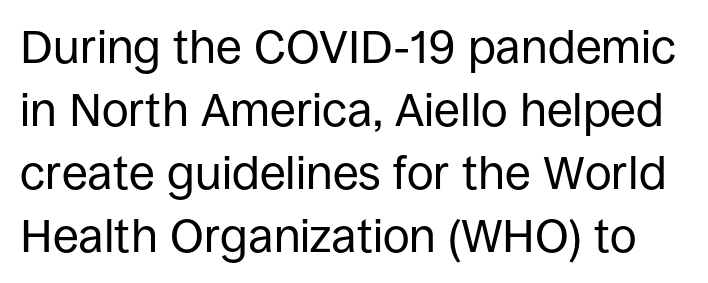
{"serif": "no", "italic": "no", "bold": "no", "weight": "regular", "width": "normal", "stroke_contrast": "low", "x_height": "large", "monospaced": "no", "underline": "no", "line_spacing": "normal", "line_spacing_ratio": 1.34, "letter_spacing": "normal", "letter_spacing_em": 0.0, "glyph_px": 47}
